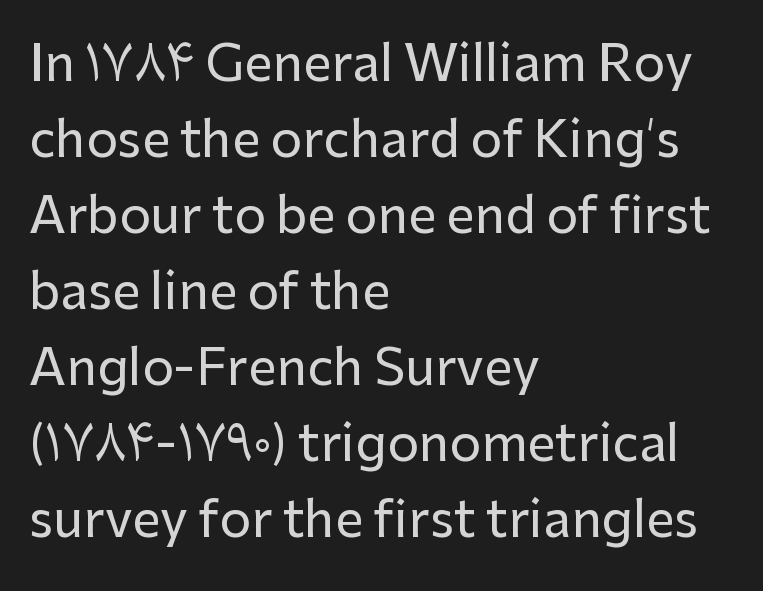
Note the varied advance widths — an 'i' is clearly narrower than an 'm'. A sans-serif font was chosen for this passage. Upright lettering throughout. Spacing between characters is what you'd get straight out of the box.
